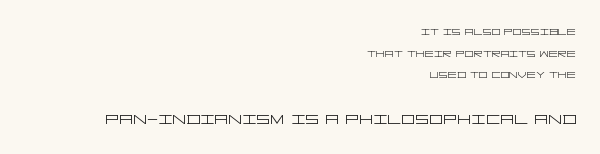
Observe the ordinary spacing: letters are neighbours, not strangers. Each new line begins a customary step beneath the previous one. When letters stand straight like this, we call the style roman or upright. Two sizes are in play, and the larger belongs to the second block. The text block is weighted toward the right margin, trailing off unevenly leftward. The letters look calm and open, with moderate or lighter stems.
